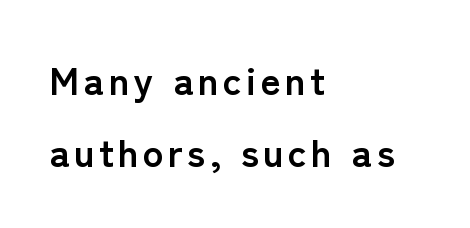
{"serif": "no", "italic": "no", "bold": "yes", "weight": "semibold", "width": "normal", "stroke_contrast": "low", "x_height": "medium", "monospaced": "no", "underline": "no", "align": "left", "line_spacing_ratio": 1.84, "glyph_px": 39}
